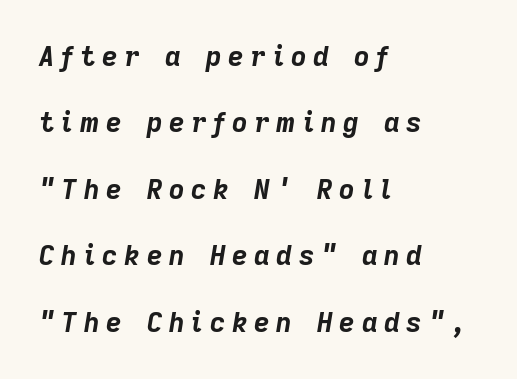
The strokes are fattened all the way to bold. The passage shown leans; its letterforms are oblique. Leftover space on each line is placed entirely after the last word. The gaps between neighbouring characters are conspicuously large. Baseline-to-baseline distance is far greater than the letter height.
